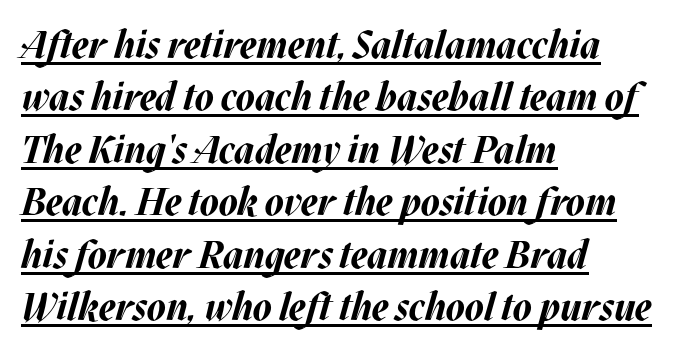
Q: Is the text bold? A: Yes.
Q: Is the text italic (slanted)? A: Yes, it leans right by about 17 degrees.
Q: Is the text underlined? A: Yes.
Q: How is the paragraph aligned? A: Left-aligned.
Q: Is the spacing between letters normal or unusually wide? A: Normal.
Q: Is the spacing between lines tight, normal or loose? A: Normal.
Q: Width (condensed, normal, or wide)? A: Normal.
Q: Stroke contrast? A: Medium.
Q: x-height? A: Large.
Q: Monospaced? A: No.
